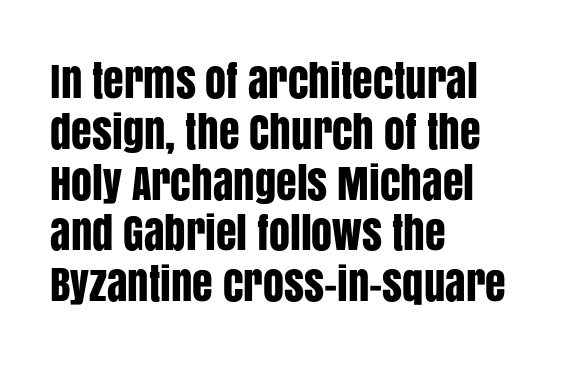
The image shows 42 px condensed sans-serif type, upright; set left-aligned, line spacing 1.21x, normal letter spacing, not underlined; low stroke contrast and a large x-height.
